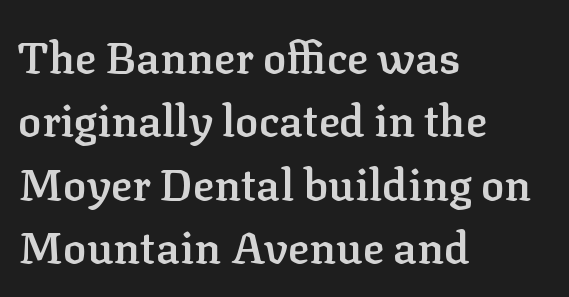
The image shows 44 px semibold serif type, upright; set left-aligned, normal line spacing (1.44x), normal letter spacing, not underlined; low stroke contrast and a medium x-height.
